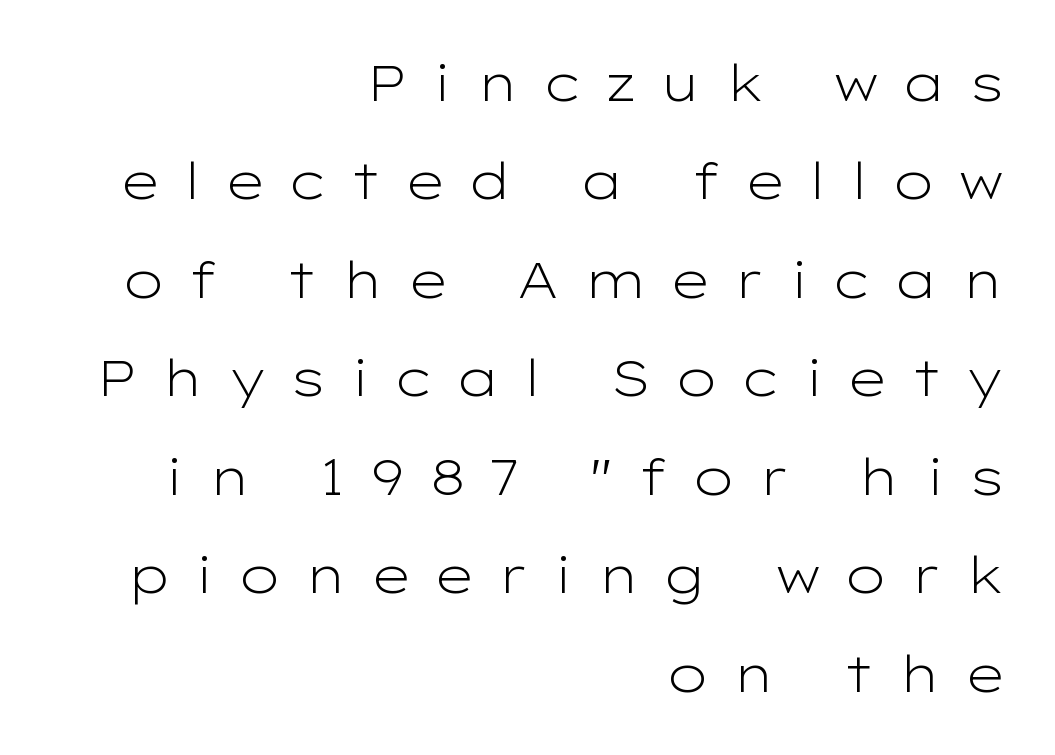
Nope, not italic — everything's standing straight. Clear beneath every line of the passage. The face used here is proportionally spaced, like ordinary book or web type. Weight class: somewhere from thin through regular. These lines are set flush right with a ragged left edge.
